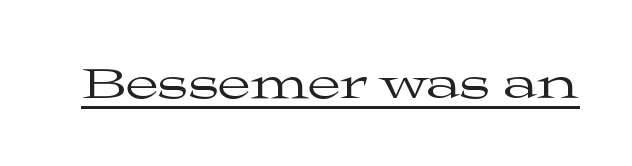
{"serif": "yes", "italic": "no", "bold": "no", "weight": "regular", "width": "wide", "stroke_contrast": "medium", "x_height": "medium", "monospaced": "no", "underline": "yes", "letter_spacing": "normal", "letter_spacing_em": 0.0, "glyph_px": 48}
